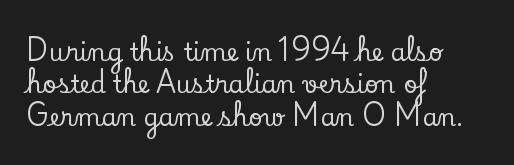
Glyph-to-glyph distance matches everyday printed text. Teacher's note: observe the even left margin — that is flush-left alignment. Type without underlining. This sample keeps an unexceptional amount of space between lines. This is roman type, the default non-slanted kind.
